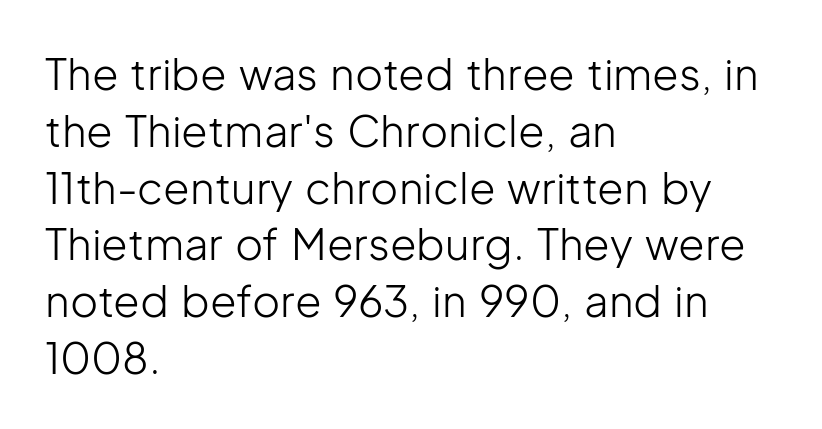
{"serif": "no", "italic": "no", "bold": "no", "weight": "light", "width": "normal", "stroke_contrast": "low", "x_height": "medium", "monospaced": "no", "underline": "no", "align": "left", "line_spacing": "normal", "line_spacing_ratio": 1.32, "letter_spacing": "normal", "letter_spacing_em": 0.0, "glyph_px": 43}
